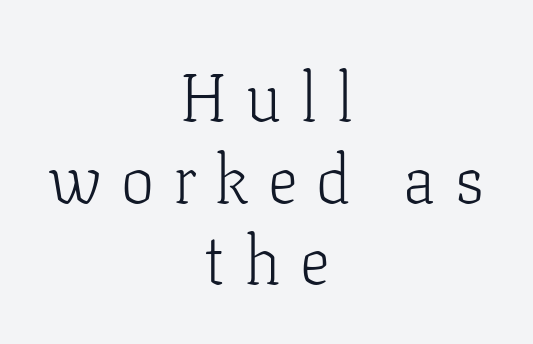
Q: Is the text bold? A: No.
Q: Is the text italic (slanted)? A: No, it is upright.
Q: Is the typeface a serif or a sans-serif typeface? A: Serif.
Q: Is the text underlined? A: No.
Q: How is the paragraph aligned? A: Centered.
Q: Is the spacing between letters normal or unusually wide? A: Unusually wide.
Q: Width (condensed, normal, or wide)? A: Normal.
Q: Stroke contrast? A: Low.
Q: x-height? A: Medium.
Q: Monospaced? A: No.
